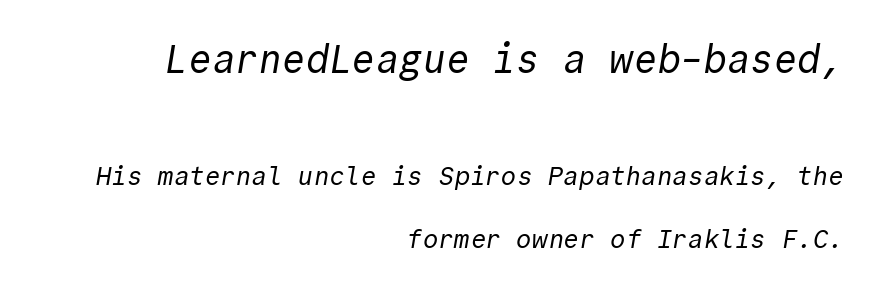
The image shows 39 px regular-weight sans-serif type, monospaced; set right-aligned, loose line spacing (2.39x), normal letter spacing, not underlined; the first (top) block is 1.5x larger; a medium x-height.
